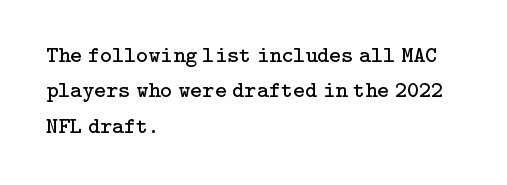
The face looks like a standard text weight, possibly lighter. Vertical strokes here are truly vertical. These lines keep a tight, regular rhythm from letter to letter. Leading matches the norm, producing a regular column. Left-aligned paragraph, ragged on the right. The space directly below the letters is spotless.
